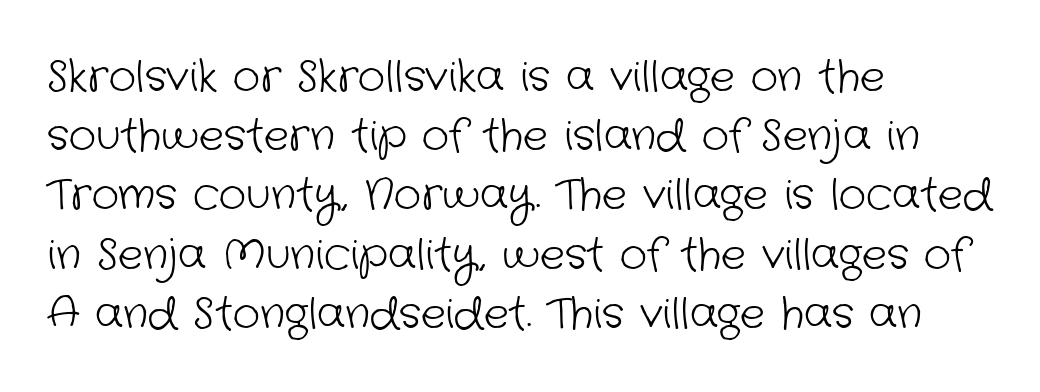
Think of a printed novel: that variable character pitch is what you see here. Letters rest on an invisible, unmarked baseline. Honestly, the row spacing looks completely unremarkable. Check where the strokes stop: nothing finishes them off — pure sans. This rendering leaves character spacing at its baseline value.
